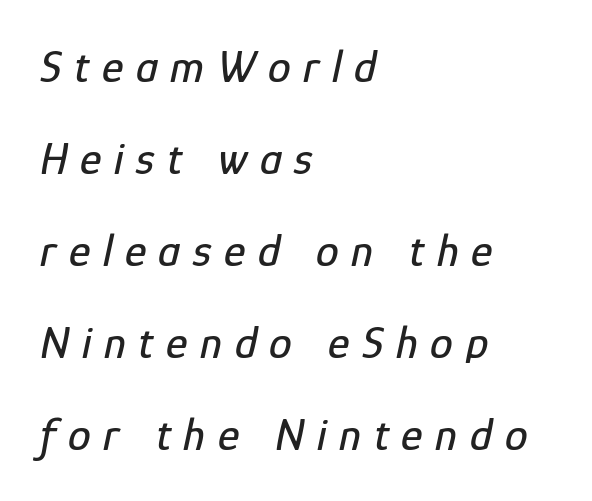
The type is letterspaced generously, with wide tracking. Does the copy run flush right? No — it runs flush left. The words here are not underlined. Successive baselines arrive slowly, with a big drop between each. You could not count columns in this text — the font is proportionally spaced. The letters are slanted; this is an italic face.
